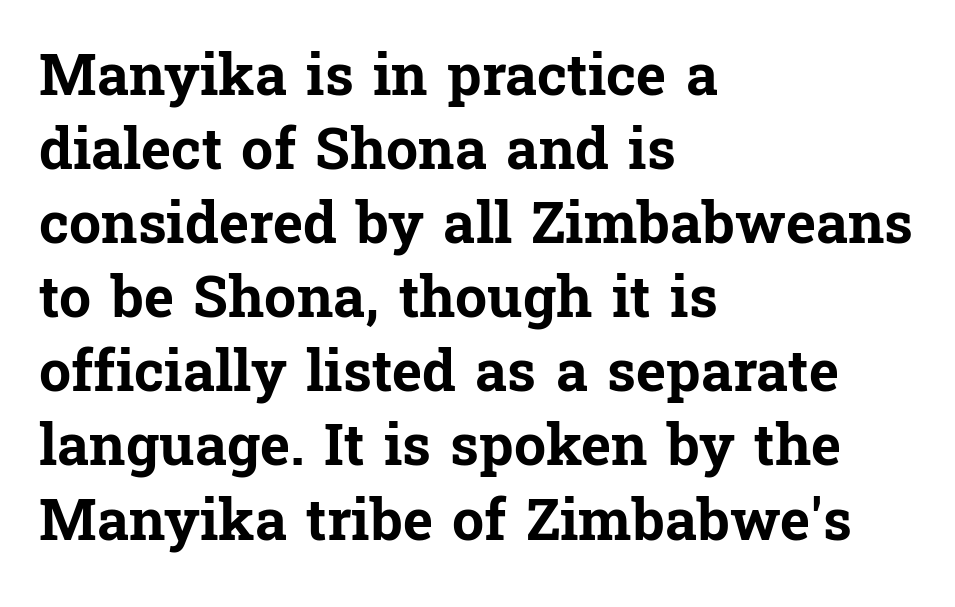
Underline: absent. Vertical spacing — default. Each letter's strokes conclude with small projecting serifs. You can tell it's not italic because the verticals are truly vertical. Inter-character spacing is left at the font's built-in metrics.
